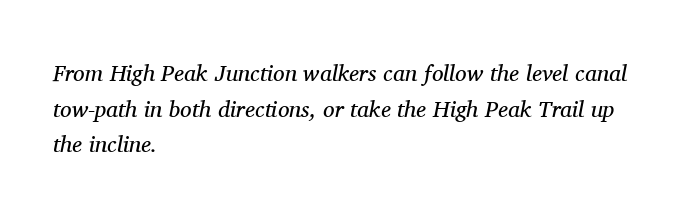
The image shows 23 px text type, italic (leaning right); set left-aligned, normal line spacing (1.55x), normal letter spacing, not underlined.
